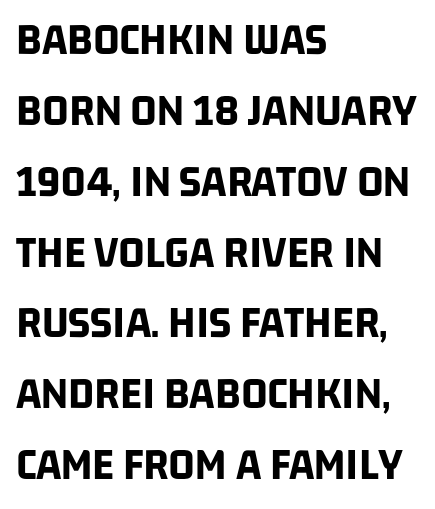
{"serif": "no", "bold": "yes", "weight": "bold", "width": "condensed", "stroke_contrast": "low", "x_height": "large", "monospaced": "no", "underline": "no", "align": "left", "line_spacing": "normal", "line_spacing_ratio": 1.54, "letter_spacing": "normal", "letter_spacing_em": 0.0, "glyph_px": 46}
